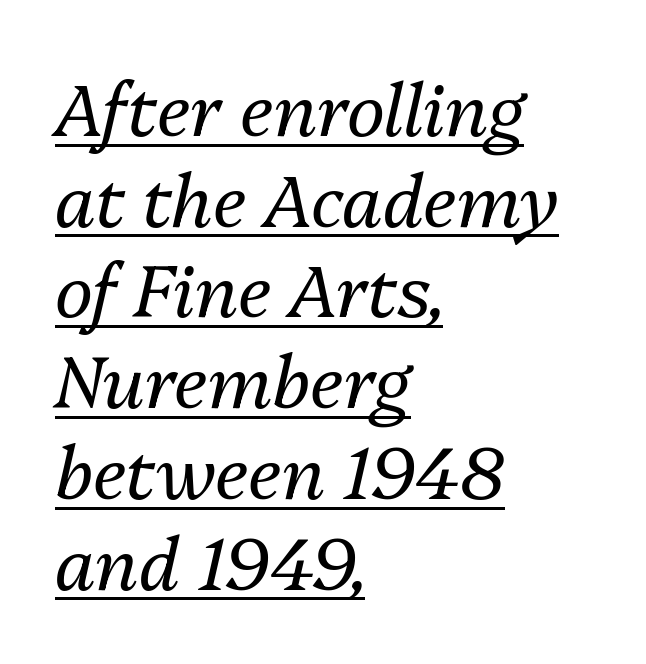
{"italic": "yes", "lean": "right", "slant_degrees": 13, "bold": "no", "weight": "regular", "width": "normal", "stroke_contrast": "medium", "x_height": "medium", "monospaced": "no", "underline": "yes", "align": "left", "line_spacing": "normal", "line_spacing_ratio": 1.26, "letter_spacing": "normal", "letter_spacing_em": 0.0, "glyph_px": 72}
